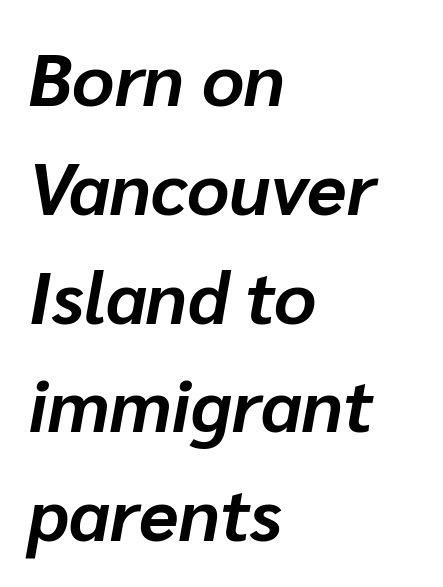
{"italic": "yes", "lean": "right", "slant_degrees": 10, "bold": "yes", "weight": "bold", "width": "normal", "stroke_contrast": "low", "x_height": "medium", "monospaced": "no", "underline": "no", "align": "left", "line_spacing": "normal", "line_spacing_ratio": 1.49, "letter_spacing": "normal", "letter_spacing_em": 0.0, "glyph_px": 73}
